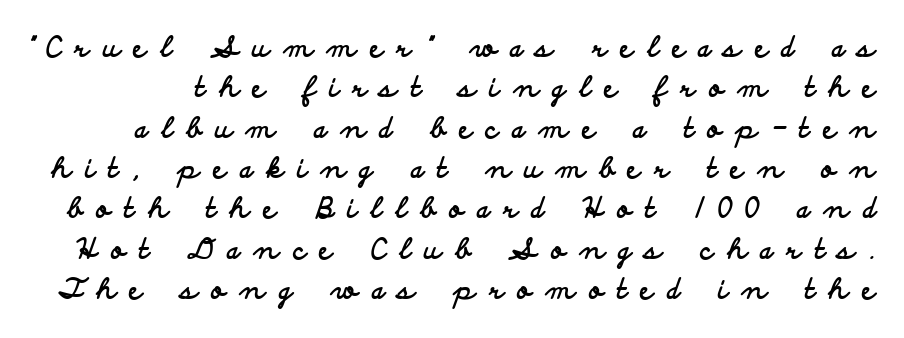
{"serif": "no", "bold": "yes", "weight": "bold", "width": "wide", "stroke_contrast": "low", "x_height": "small", "monospaced": "no", "underline": "no", "line_spacing": "normal", "line_spacing_ratio": 1.44, "letter_spacing": "wide", "letter_spacing_em": 0.49, "glyph_px": 28}
